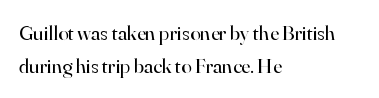
{"italic": "no", "bold": "no", "underline": "no", "align": "left", "line_spacing": "normal", "line_spacing_ratio": 1.56, "letter_spacing": "normal", "letter_spacing_em": 0.0, "glyph_px": 21}
